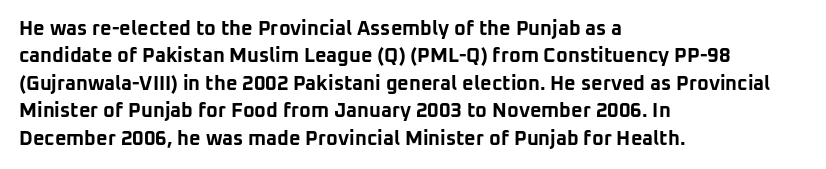
Q: Is the text bold? A: Yes.
Q: Is the text italic (slanted)? A: No, it is upright.
Q: Is the text underlined? A: No.
Q: How is the paragraph aligned? A: Left-aligned.
Q: Is the spacing between letters normal or unusually wide? A: Normal.
Q: Is the spacing between lines tight, normal or loose? A: Normal.
